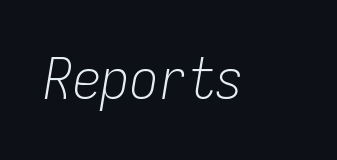
Plain, unruled lines of type. The face used here is monospaced, like something from a code editor. The face looks like a standard text weight, possibly lighter. Caption: standard tracking, unaltered. Emphasis-style slanted type is in use.
